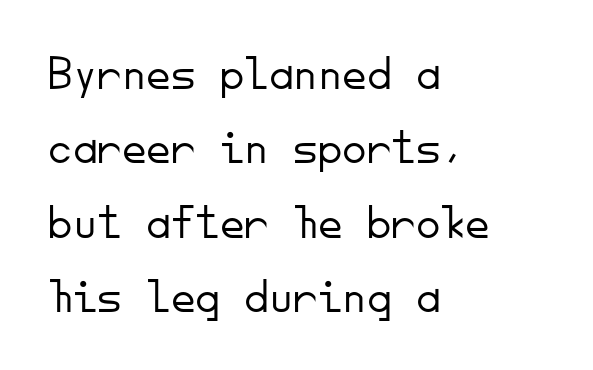
{"serif": "no", "italic": "no", "bold": "no", "weight": "light", "width": "normal", "stroke_contrast": "low", "x_height": "small", "monospaced": "yes", "underline": "no", "align": "left", "line_spacing": "normal", "line_spacing_ratio": 1.52, "letter_spacing": "normal", "letter_spacing_em": 0.0, "glyph_px": 49}
